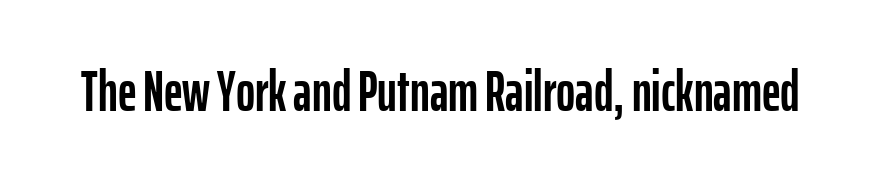
Q: Is the text italic (slanted)? A: No, it is upright.
Q: Is the typeface a serif or a sans-serif typeface? A: Sans-serif.
Q: Is the text underlined? A: No.
Q: Is the spacing between letters normal or unusually wide? A: Normal.
Q: Width (condensed, normal, or wide)? A: Condensed.
Q: Stroke contrast? A: Low.
Q: x-height? A: Medium.
Q: Monospaced? A: No.
